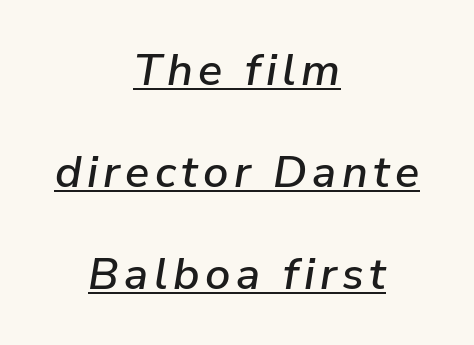
The image shows 45 px text type, italic (leaning right); set centered, loose line spacing (2.27x), underlined; low stroke contrast and a medium x-height.
